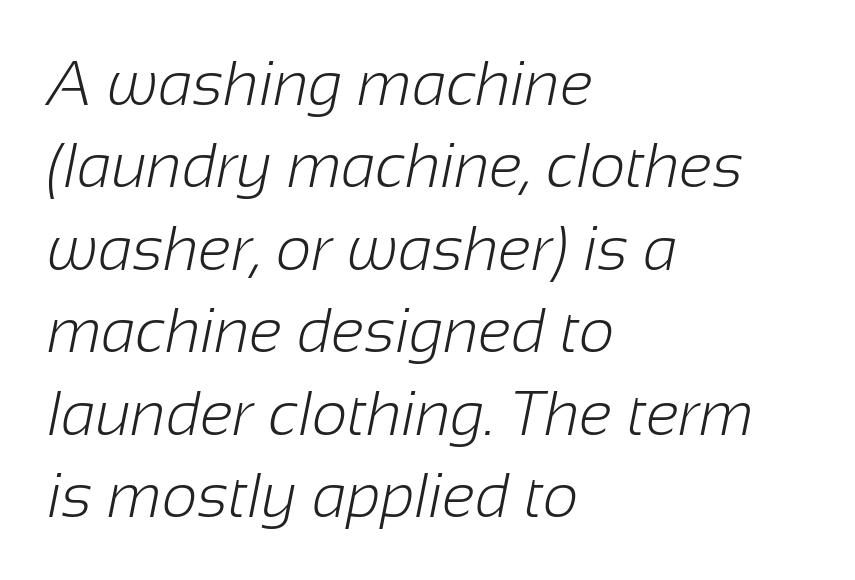
Q: Is the text bold? A: No.
Q: Is the typeface a serif or a sans-serif typeface? A: Sans-serif.
Q: Is the text underlined? A: No.
Q: How is the paragraph aligned? A: Left-aligned.
Q: Is the spacing between letters normal or unusually wide? A: Normal.
Q: Is the spacing between lines tight, normal or loose? A: Normal.
Q: Width (condensed, normal, or wide)? A: Normal.
Q: Stroke contrast? A: Low.
Q: x-height? A: Medium.
Q: Monospaced? A: No.
